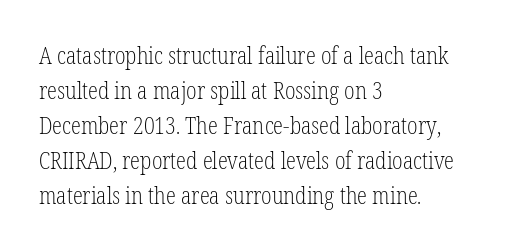
The image shows 23 px text type, upright; set left-aligned, normal line spacing (1.52x), normal letter spacing, not underlined.
